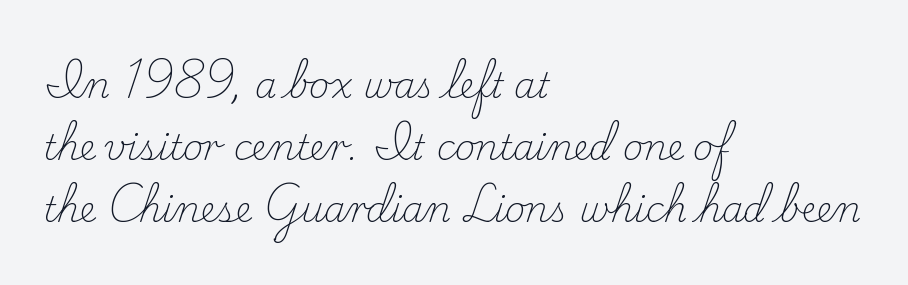
Q: Is the text bold? A: No.
Q: Is the text italic (slanted)? A: Yes.
Q: Is the typeface a serif or a sans-serif typeface? A: Serif.
Q: Is the text underlined? A: No.
Q: How is the paragraph aligned? A: Left-aligned.
Q: Is the spacing between letters normal or unusually wide? A: Normal.
Q: Width (condensed, normal, or wide)? A: Normal.
Q: Stroke contrast? A: Low.
Q: x-height? A: Small.
Q: Monospaced? A: No.
